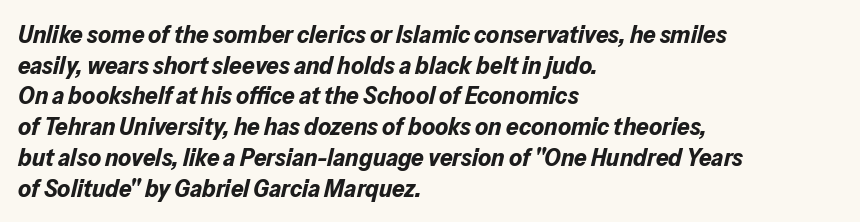
Q: Is the text bold? A: Yes.
Q: Is the text italic (slanted)? A: Yes, it leans right by about 13 degrees.
Q: Is the text underlined? A: No.
Q: How is the paragraph aligned? A: Left-aligned.
Q: Is the spacing between letters normal or unusually wide? A: Normal.
